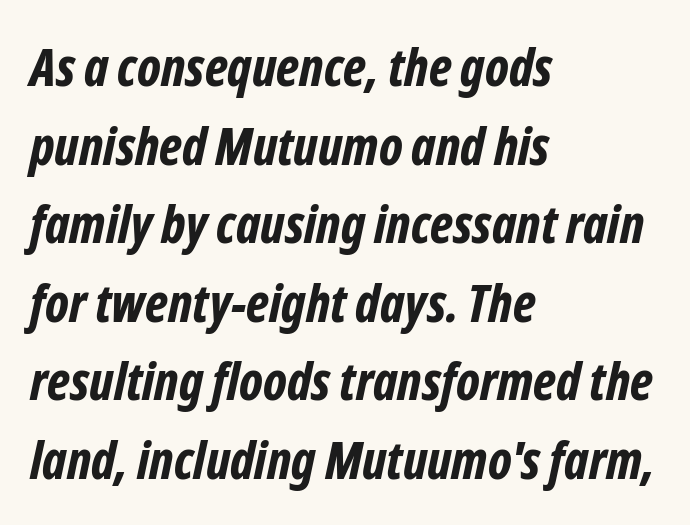
Q: Is the text bold? A: Yes.
Q: Is the text italic (slanted)? A: Yes, it leans right by about 12 degrees.
Q: Is the text underlined? A: No.
Q: How is the paragraph aligned? A: Left-aligned.
Q: Is the spacing between letters normal or unusually wide? A: Normal.
Q: Is the spacing between lines tight, normal or loose? A: Normal.
Q: Width (condensed, normal, or wide)? A: Condensed.
Q: Stroke contrast? A: Low.
Q: x-height? A: Medium.
Q: Monospaced? A: No.
